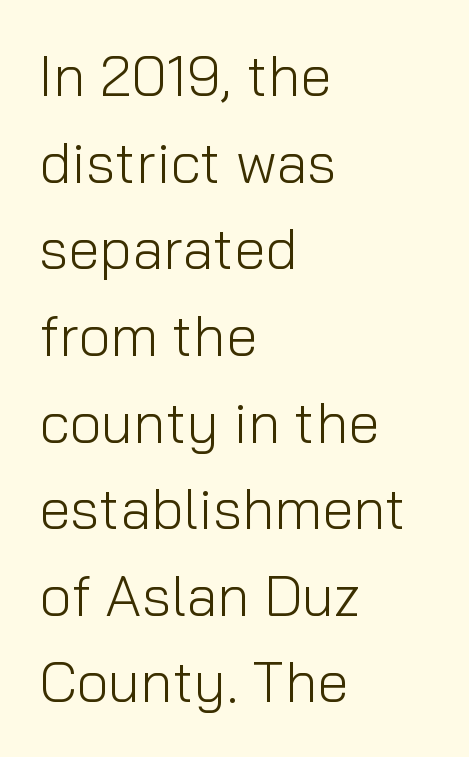
The image shows 57 px light sans-serif type, upright; set left-aligned, normal line spacing (1.52x), normal letter spacing, not underlined; low stroke contrast and a medium x-height.
